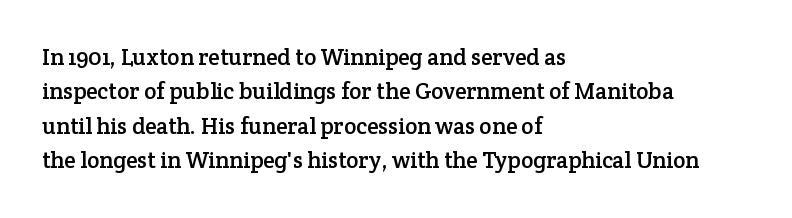
The image shows 23 px text type, upright; set left-aligned, normal line spacing (1.5x), normal letter spacing, not underlined.
